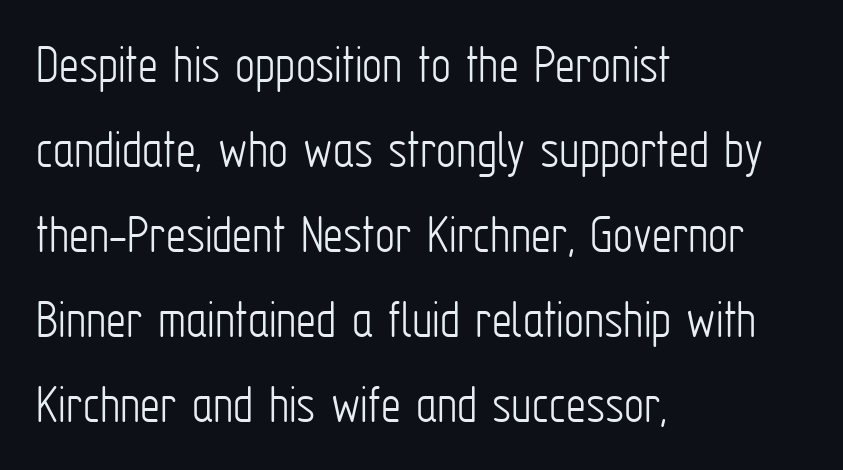
The image shows 56 px light, condensed sans-serif type, upright; set left-aligned, normal line spacing (1.52x), normal letter spacing, not underlined; low stroke contrast and a medium x-height.
